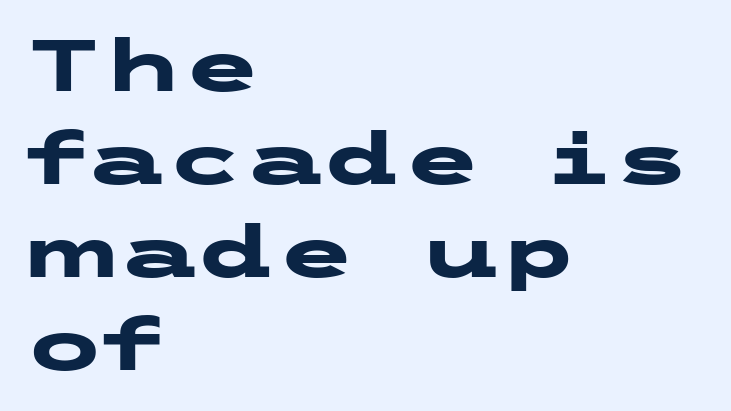
Q: Is the text bold? A: Yes.
Q: Is the text italic (slanted)? A: No, it is upright.
Q: Is the typeface a serif or a sans-serif typeface? A: Sans-serif.
Q: Is the text underlined? A: No.
Q: How is the paragraph aligned? A: Left-aligned.
Q: Is the spacing between letters normal or unusually wide? A: Normal.
Q: Is the spacing between lines tight, normal or loose? A: Normal.
Q: Width (condensed, normal, or wide)? A: Wide.
Q: Stroke contrast? A: Low.
Q: x-height? A: Medium.
